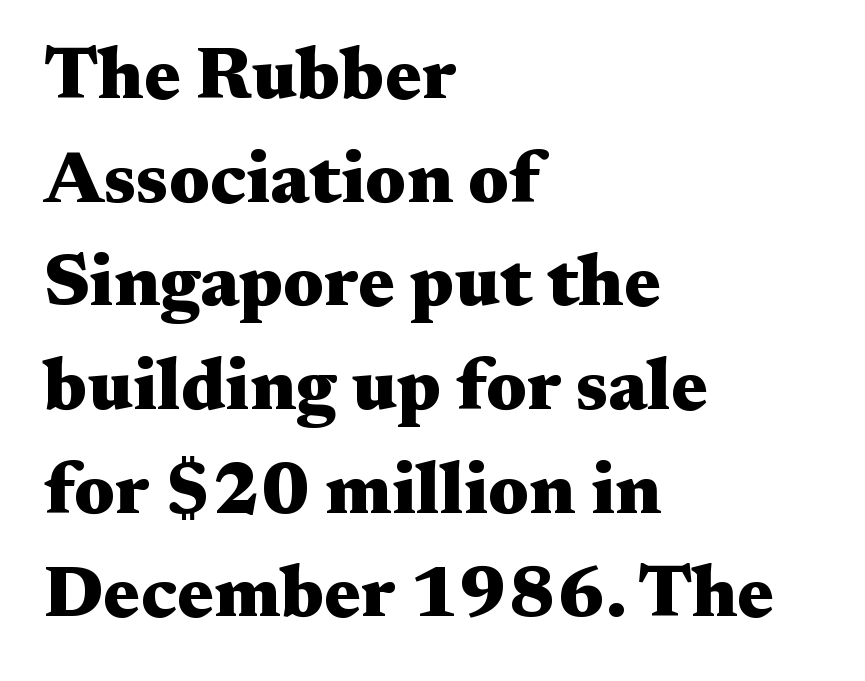
Q: Is the text bold? A: Yes.
Q: Is the text italic (slanted)? A: No, it is upright.
Q: Is the typeface a serif or a sans-serif typeface? A: Serif.
Q: Is the text underlined? A: No.
Q: How is the paragraph aligned? A: Left-aligned.
Q: Is the spacing between letters normal or unusually wide? A: Normal.
Q: Is the spacing between lines tight, normal or loose? A: Normal.
Q: Width (condensed, normal, or wide)? A: Wide.
Q: Stroke contrast? A: Medium.
Q: x-height? A: Medium.
Q: Monospaced? A: No.
